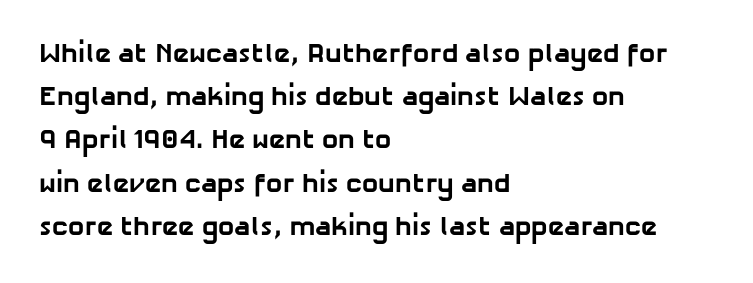
Caption: bold face, heavy strokes. Normally led — the rows are evenly, conventionally spaced. Only glyphs here, with clear space below each row. The rendering keeps characters at their native spacing. All the whitespace from short lines collects on the right.
